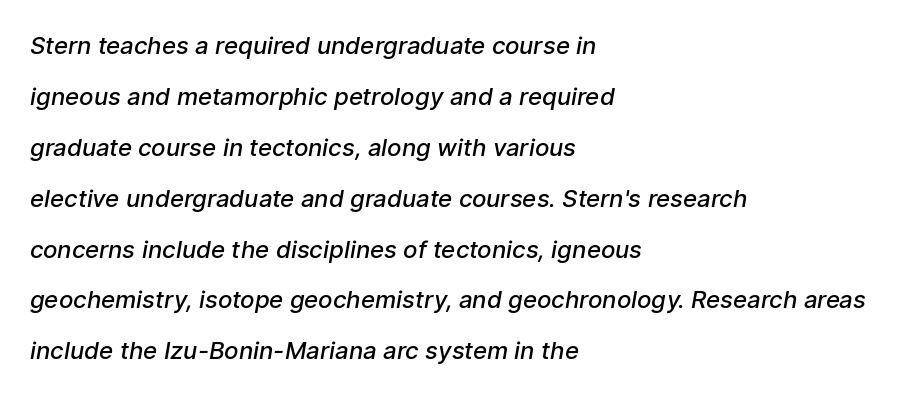
Weight: semibold (demi). Bare-footed words on every line. Nothing unusual about the tracking: characters are spaced as the font intends. The setting favours the left margin, as ordinary paragraphs usually do. The space between consecutive lines is lavish.
